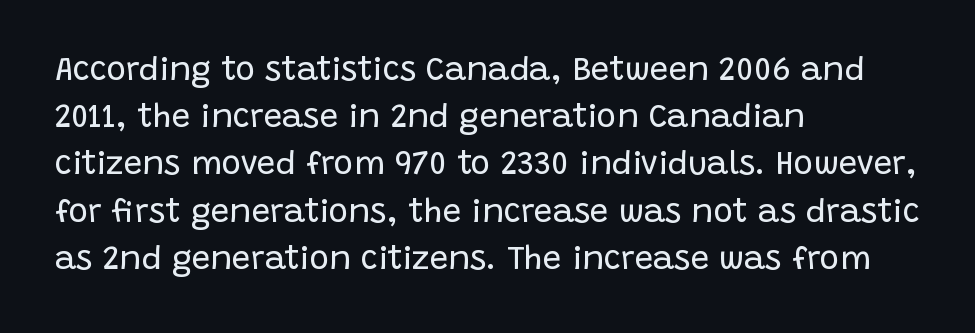
Q: Is the text bold? A: No.
Q: Is the text italic (slanted)? A: No, it is upright.
Q: Is the typeface a serif or a sans-serif typeface? A: Sans-serif.
Q: Is the text underlined? A: No.
Q: How is the paragraph aligned? A: Left-aligned.
Q: Is the spacing between letters normal or unusually wide? A: Normal.
Q: Is the spacing between lines tight, normal or loose? A: Normal.
Q: Width (condensed, normal, or wide)? A: Normal.
Q: Stroke contrast? A: Low.
Q: x-height? A: Large.
Q: Monospaced? A: No.
